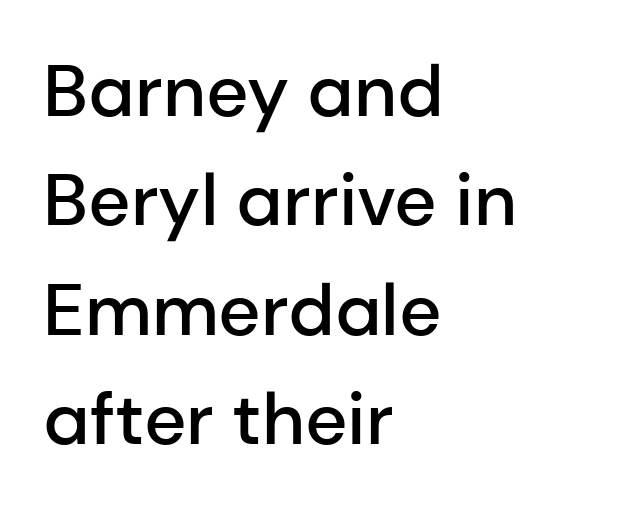
Where is the straight margin? On the left. Notice how the stems are strictly vertical — no italics here. A semibold gives these letters moderate extra thickness, short of bold. Proportional: the letters do not fall into vertical columns.
